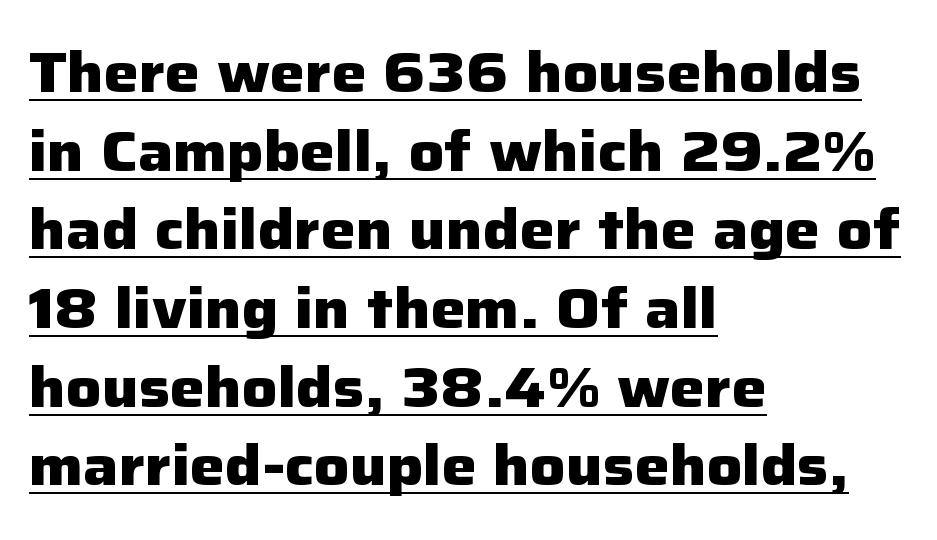
On the weight axis this lands at bold, roughly 700. Note the varied advance widths — an 'i' is clearly narrower than an 'm'. These lines keep a tight, regular rhythm from letter to letter. Do the letters lean? They stand straight. Grotesque or geometric, the face here clearly has no serifs. The lettering is marked with a stroke running underneath it.
